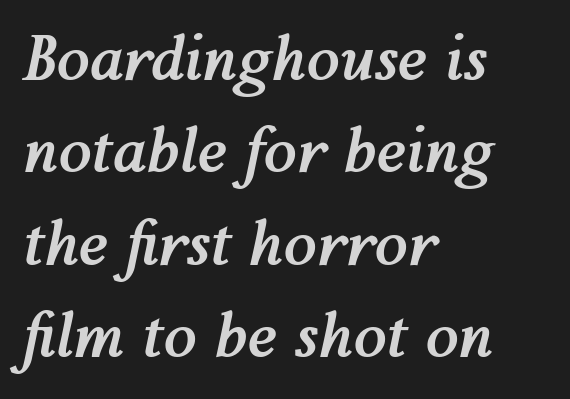
Q: Is the text bold? A: Yes.
Q: Is the text italic (slanted)? A: Yes, it leans right by about 12 degrees.
Q: Is the text underlined? A: No.
Q: How is the paragraph aligned? A: Left-aligned.
Q: Is the spacing between letters normal or unusually wide? A: Normal.
Q: Is the spacing between lines tight, normal or loose? A: Normal.
Q: Width (condensed, normal, or wide)? A: Normal.
Q: Stroke contrast? A: Medium.
Q: x-height? A: Medium.
Q: Monospaced? A: No.
